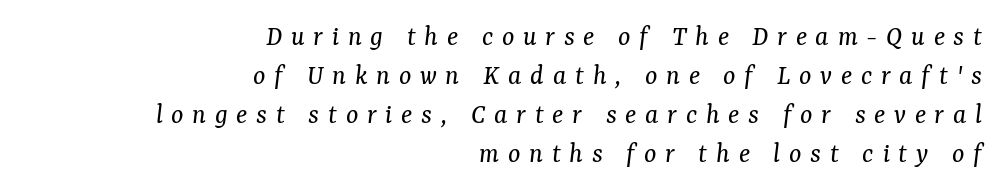
{"serif": "yes", "italic": "yes", "lean": "right", "slant_degrees": 7, "bold": "no", "weight": "regular", "width": "normal", "stroke_contrast": "medium", "x_height": "medium", "monospaced": "no", "underline": "no", "align": "right", "line_spacing": "normal", "line_spacing_ratio": 1.35, "letter_spacing": "wide", "letter_spacing_em": 0.3, "glyph_px": 29}
